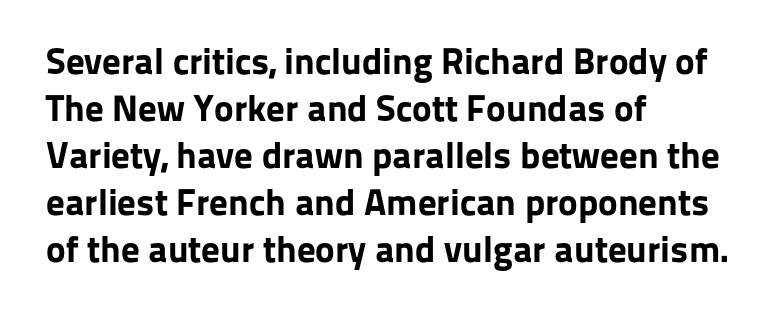
Looks like regular typesetting: each glyph gets only the width it needs. The type family on display is of the sans-serif kind. Quick note: not italic, upright. A normal amount of white space separates one row of letters from the next. The sample has been set heavy, in full bold.
